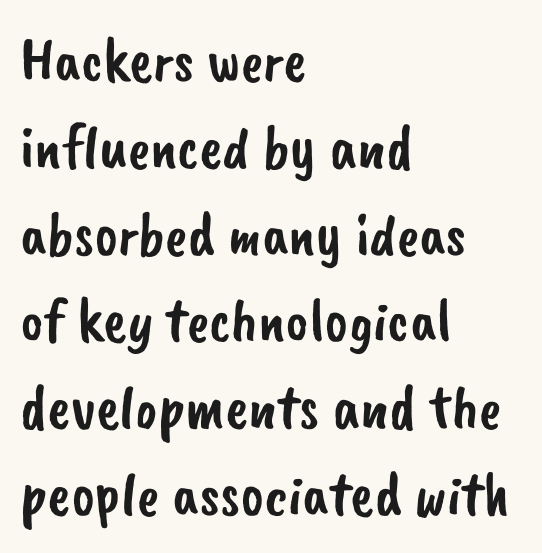
Rows of type keep a routine distance in the vertical direction. Serif or sans? Sans — the stroke terminals are bare. The face used here is proportionally spaced, like ordinary book or web type. This rendering features lettering with no underline. Each word holds together tightly as a unit, with standard inter-letter gaps. Horizontal alignment here is leftward, the default for most running prose.
